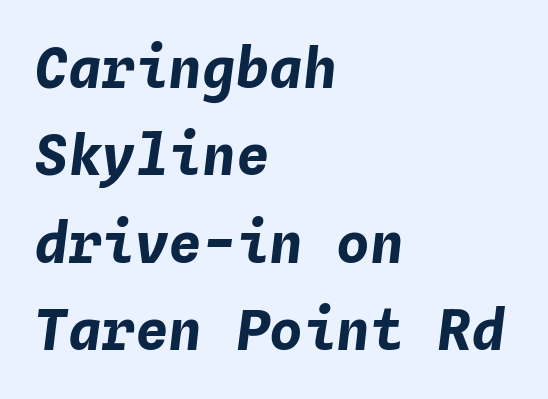
The image shows 56 px bold type, italic (leaning right), monospaced; set left-aligned, normal line spacing (1.56x), normal letter spacing, not underlined; low stroke contrast and a medium x-height.
